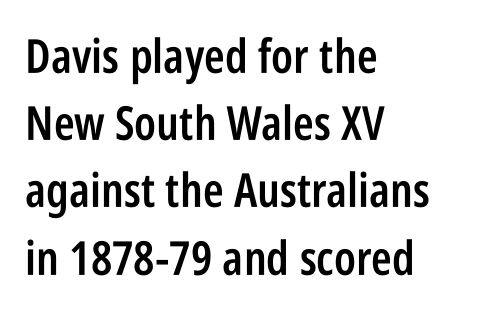
The image shows 47 px semibold, condensed sans-serif type, upright; set left-aligned, normal line spacing (1.43x), normal letter spacing, not underlined; low stroke contrast and a large x-height.
